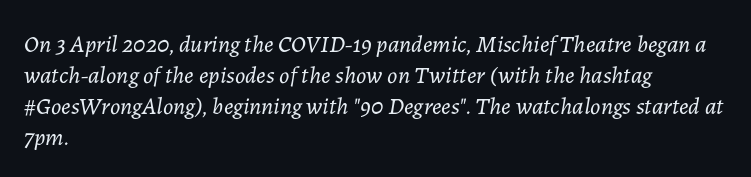
The image shows 24 px text type, italic (leaning right); set left-aligned, normal line spacing (1.29x), normal letter spacing, not underlined.
